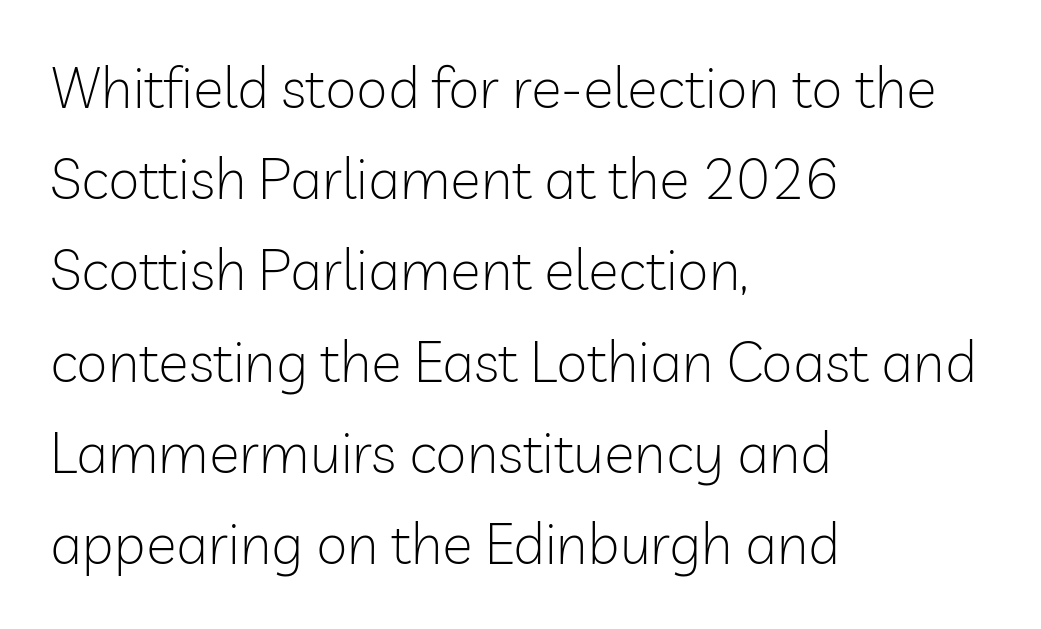
If you drew a line through each stem, it would be perfectly vertical. Leftover space on each line is placed entirely after the last word. Type style note: lacks serifs. Just letters on the line, the space beneath them empty.
